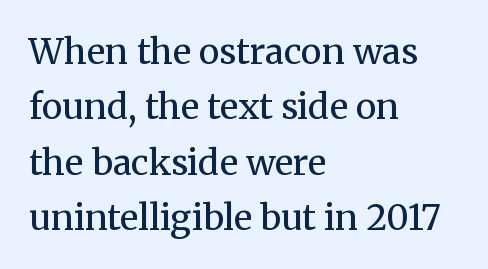
The image shows 35 px regular-weight serif type, upright; set left-aligned, normal line spacing (1.58x), normal letter spacing, not underlined; medium stroke contrast and a medium x-height.
